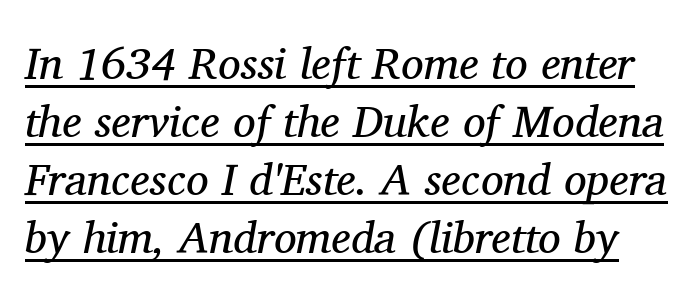
Q: Is the text bold? A: No.
Q: Is the text italic (slanted)? A: Yes, it leans right by about 11 degrees.
Q: Is the typeface a serif or a sans-serif typeface? A: Serif.
Q: Is the text underlined? A: Yes.
Q: Is the spacing between letters normal or unusually wide? A: Normal.
Q: Is the spacing between lines tight, normal or loose? A: Normal.
Q: Width (condensed, normal, or wide)? A: Normal.
Q: Stroke contrast? A: Medium.
Q: x-height? A: Medium.
Q: Monospaced? A: No.
